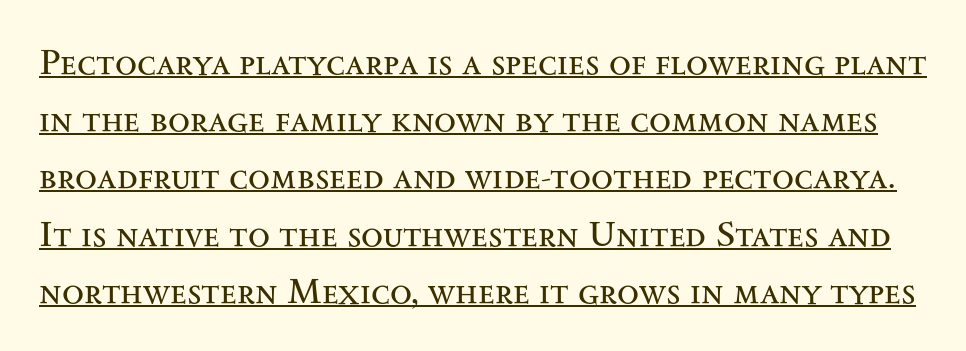
The image shows 36 px regular-weight, wide serif type, upright; set normal line spacing (1.59x), normal letter spacing, underlined; medium stroke contrast and a small x-height.
